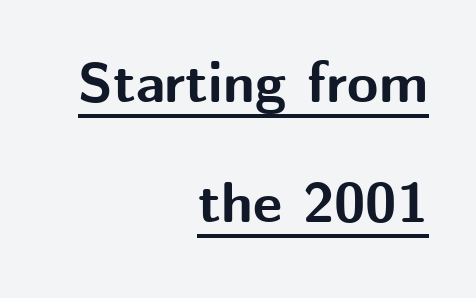
Q: Is the text bold? A: Yes.
Q: Is the text italic (slanted)? A: No, it is upright.
Q: Is the typeface a serif or a sans-serif typeface? A: Sans-serif.
Q: Is the text underlined? A: Yes.
Q: How is the paragraph aligned? A: Right-aligned.
Q: Is the spacing between letters normal or unusually wide? A: Normal.
Q: Is the spacing between lines tight, normal or loose? A: Loose.
Q: Width (condensed, normal, or wide)? A: Normal.
Q: Stroke contrast? A: Medium.
Q: x-height? A: Medium.
Q: Monospaced? A: No.
